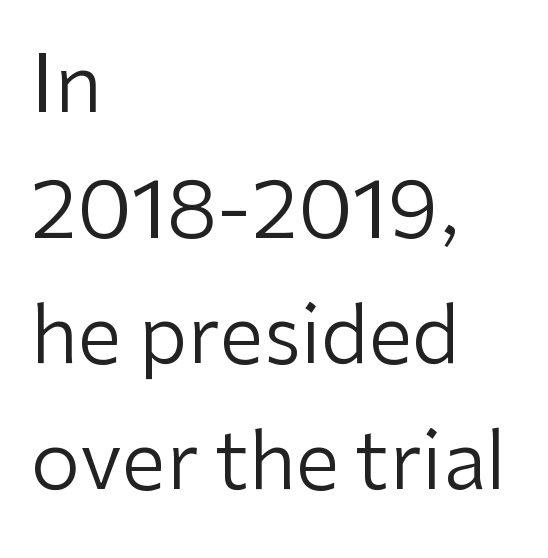
In terms of letterform style, serifs are entirely absent. The tracking reads as untouched default to a designer's eye. The cut favours lightness, reaching ordinary text weight at its darkest. Layout note: lines flush left.
